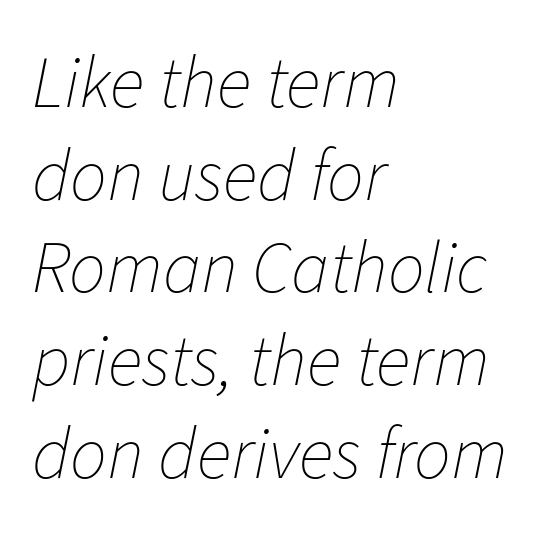
{"italic": "yes", "lean": "right", "slant_degrees": 11, "bold": "no", "weight": "thin", "width": "normal", "stroke_contrast": "low", "x_height": "medium", "monospaced": "no", "underline": "no", "align": "left", "line_spacing": "normal", "line_spacing_ratio": 1.27, "letter_spacing": "normal", "letter_spacing_em": 0.0, "glyph_px": 73}
